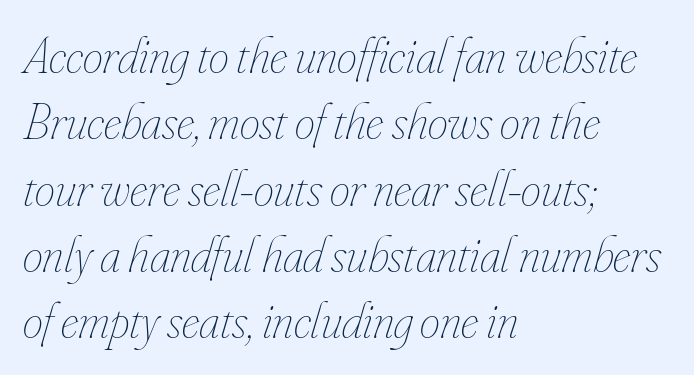
Q: Is the text bold? A: No.
Q: Is the text italic (slanted)? A: Yes, it leans right by about 16 degrees.
Q: Is the text underlined? A: No.
Q: How is the paragraph aligned? A: Left-aligned.
Q: Is the spacing between letters normal or unusually wide? A: Normal.
Q: Is the spacing between lines tight, normal or loose? A: Normal.
Q: Width (condensed, normal, or wide)? A: Condensed.
Q: Stroke contrast? A: Low.
Q: x-height? A: Small.
Q: Monospaced? A: No.
